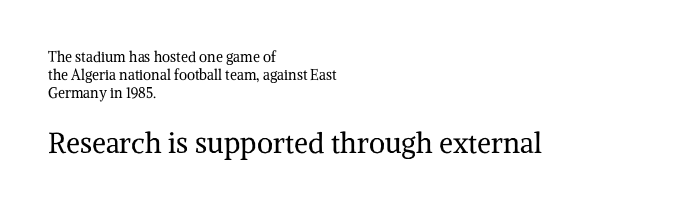
These glyphs show unthickened strokes, regular width or finer. Tracking value appears to be zero — textbook default spacing. The letters advance in unequal steps, a hallmark of proportional type. Posture: vertical. The font family rendered here belongs to the serif group. Bare-footed words on every line.
